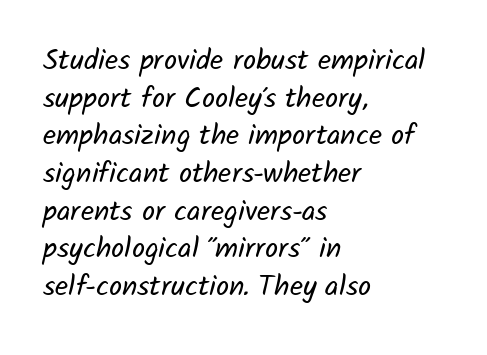
Q: Is the text bold? A: No.
Q: Is the typeface a serif or a sans-serif typeface? A: Sans-serif.
Q: Is the text underlined? A: No.
Q: How is the paragraph aligned? A: Left-aligned.
Q: Is the spacing between letters normal or unusually wide? A: Normal.
Q: Is the spacing between lines tight, normal or loose? A: Normal.
Q: Width (condensed, normal, or wide)? A: Normal.
Q: Stroke contrast? A: Low.
Q: x-height? A: Medium.
Q: Monospaced? A: No.
